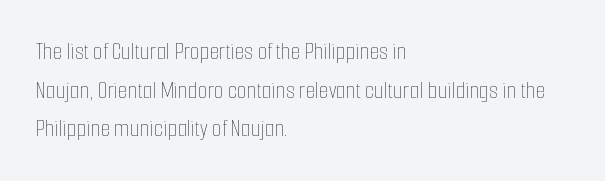
The image shows 25 px text type, upright; set left-aligned, normal line spacing (1.55x), normal letter spacing, not underlined.
